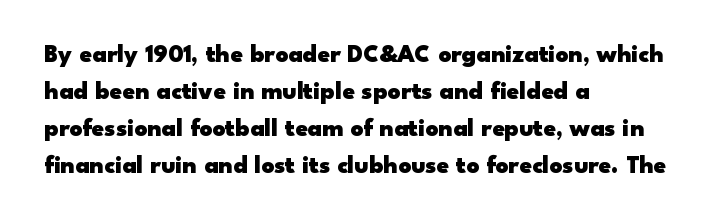
Horizontally, the lines are justified to the leading edge only. These words are printed bold, with thick strokes throughout. These lines sit exactly where default settings would place them. Every character sits straight up, as roman type does. Beneath every word, the page is bare.
